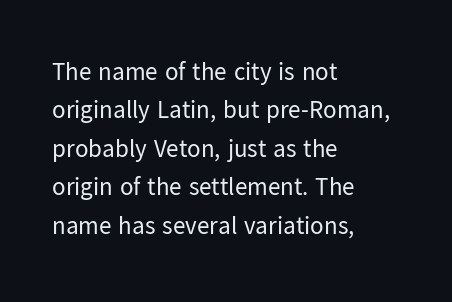
{"italic": "no", "bold": "no", "underline": "no", "align": "left", "line_spacing": "normal", "line_spacing_ratio": 1.54, "letter_spacing": "normal", "letter_spacing_em": 0.0, "glyph_px": 25}
